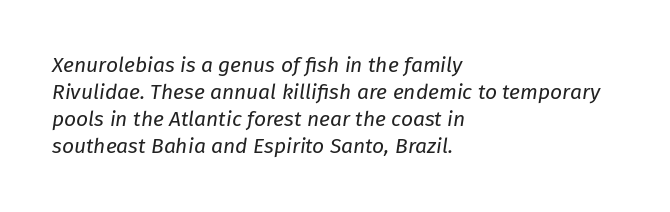
Reading down the column, the eye jumps a familiar distance to each next line. Stems and bowls with no extra thickness — not bold. Tall strokes in this sample are angled rather than plumb. Where is the straight margin? On the left. The gap between lines stays unmarked.
